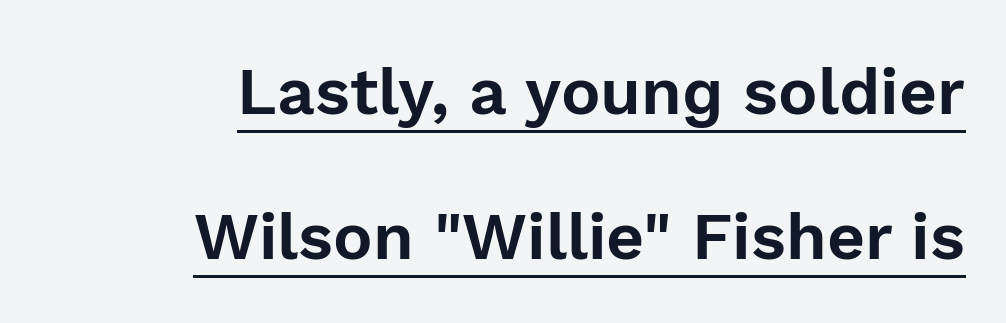
The passage shown is underscored from start to finish. The lines in this sample share a right terminus and differ only in where they begin. Leading is clearly above the norm, producing a sparse column. The glyphs in this specimen are sans serif.
